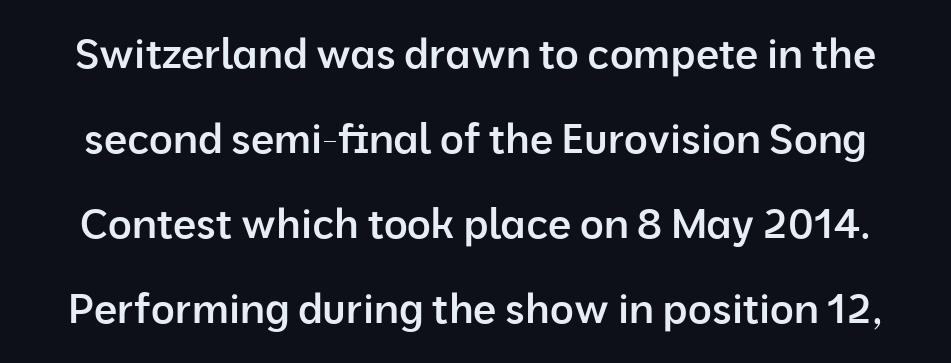
Q: Is the text bold? A: Semi-bold.
Q: Is the text italic (slanted)? A: No, it is upright.
Q: Is the typeface a serif or a sans-serif typeface? A: Sans-serif.
Q: Is the text underlined? A: No.
Q: Is the spacing between letters normal or unusually wide? A: Normal.
Q: Is the spacing between lines tight, normal or loose? A: Loose.
Q: Width (condensed, normal, or wide)? A: Normal.
Q: Stroke contrast? A: Low.
Q: x-height? A: Medium.
Q: Monospaced? A: No.
